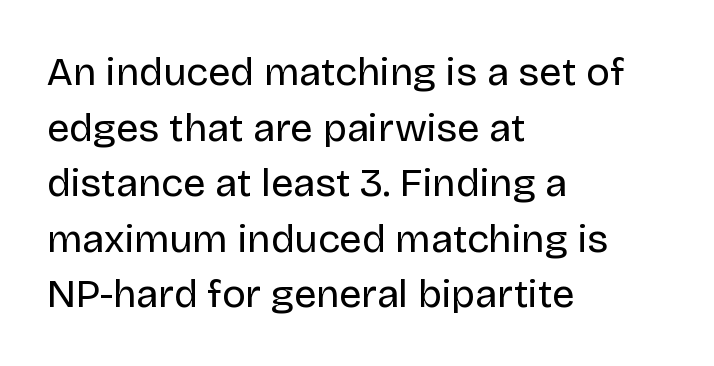
This is roman type, the default non-slanted kind. The zone under the glyphs is completely vacant. Note: no serifs on the glyphs. Is the letter spacing exaggerated? No — it looks like the ordinary default.
